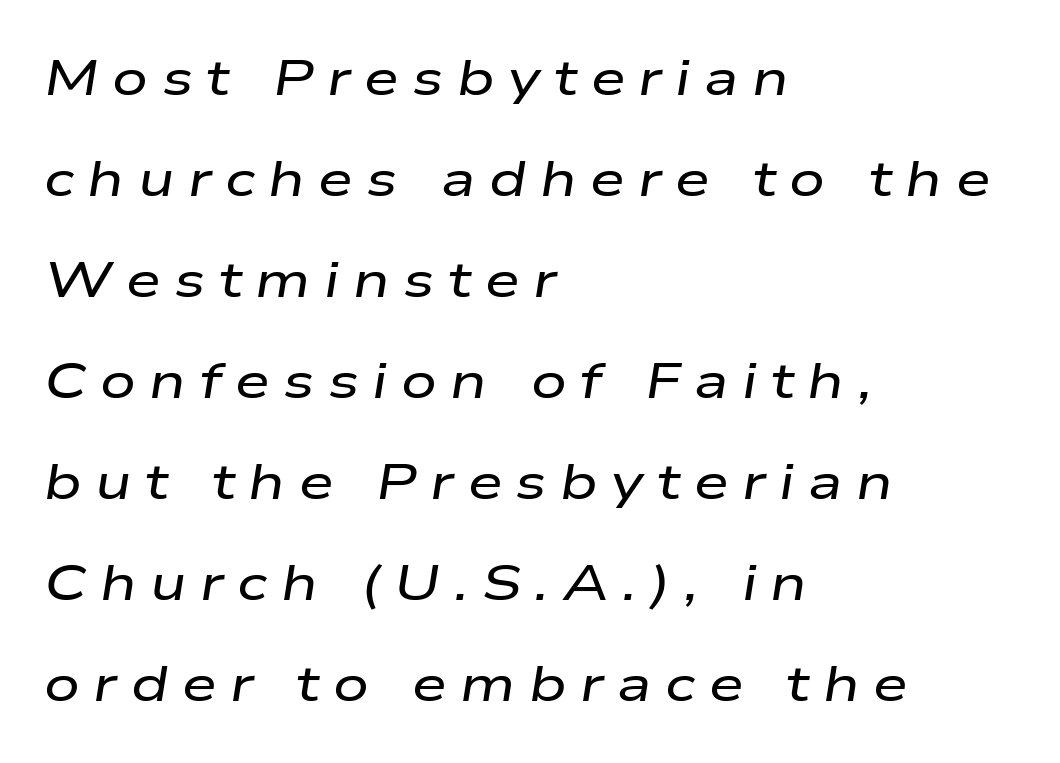
This sample has the flowing, uneven cadence of proportional lettering. Tracking value appears strongly positive — letters spread wide. A classic flush-left, rag-right setting is used for this passage. Is there much room between lines? Yes — plenty of vertical air separates them. Descenders hang freely into open space.
